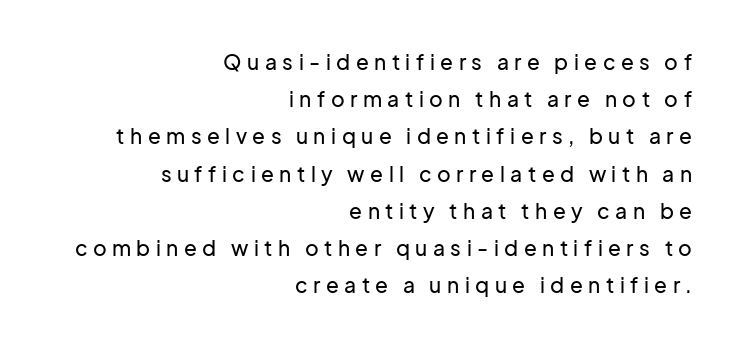
Style check: upright. Horizontal alignment here is rightward, an uncommon choice for prose. Clear beneath every line of the passage. This sample uses expanded letter spacing, leaving extra air between glyphs.
